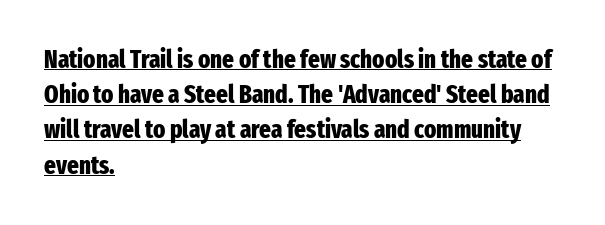
{"italic": "no", "bold": "yes", "underline": "yes", "align": "left", "line_spacing": "normal", "line_spacing_ratio": 1.41, "letter_spacing": "normal", "letter_spacing_em": 0.0, "glyph_px": 25}
